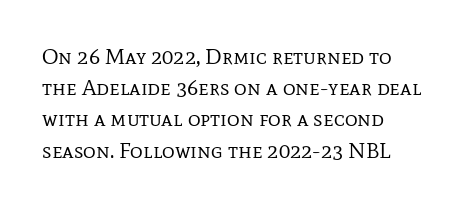
Every row of glyphs begins at an identical x-position on the left. The typesetting does not lean heavy: it is not bold. One glance says typical: line gaps are just what's usual. Underlining? Definitely not there.
